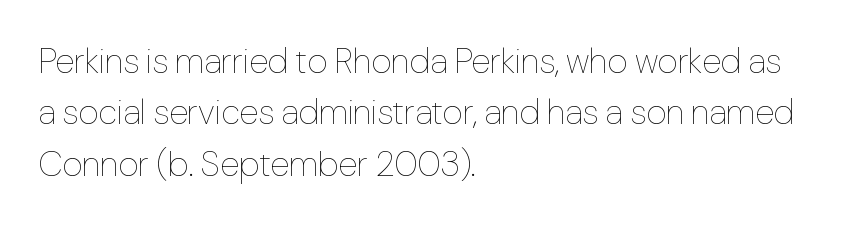
Compared with typical paragraphs, the rows here are spaced about the same. The strip under each line holds only bare page. Caption: multi-line text, flush left, ragged right. A typesetter would mark this as roman, not italic. Note the varied advance widths — an 'i' is clearly narrower than an 'm'. Observe the ordinary spacing: letters are neighbours, not strangers.
